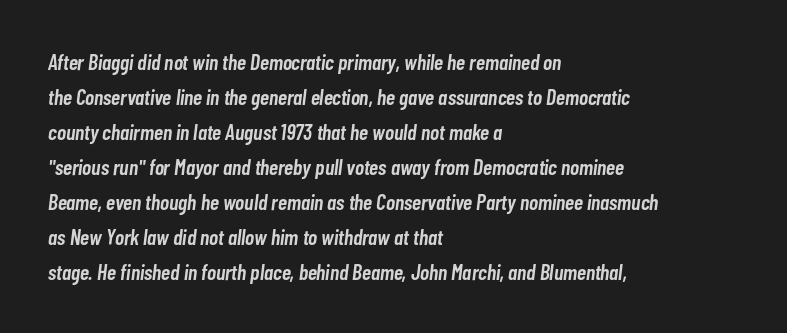
{"italic": "yes", "lean": "right", "slant_degrees": 7, "bold": "semi", "underline": "no", "align": "left", "line_spacing": "normal", "line_spacing_ratio": 1.59, "letter_spacing": "normal", "letter_spacing_em": 0.0, "glyph_px": 22}
